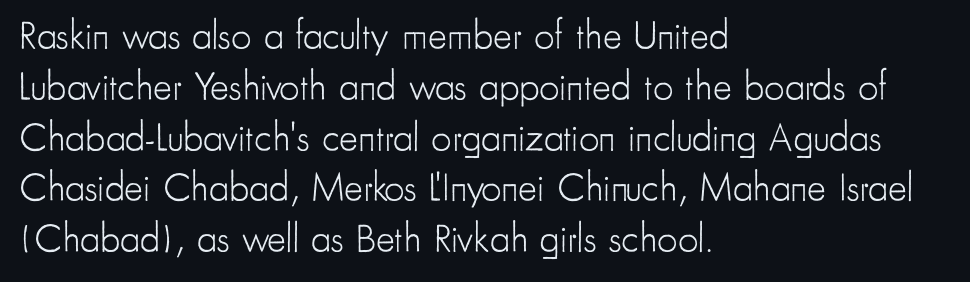
Character widths vary here, with narrow letters taking less room than wide ones. Underline: absent. The typesetting does not lean heavy: it is not bold. Typeset ragged right — the left edge is the straight one.
